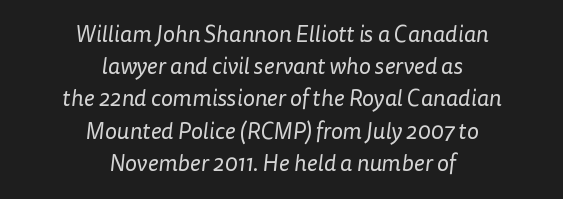
Letter spacing: default. The text block is weighted toward neither margin, spreading evenly from the middle. The passage shown is not underscored anywhere. The letterforms sit at book weight or below.
